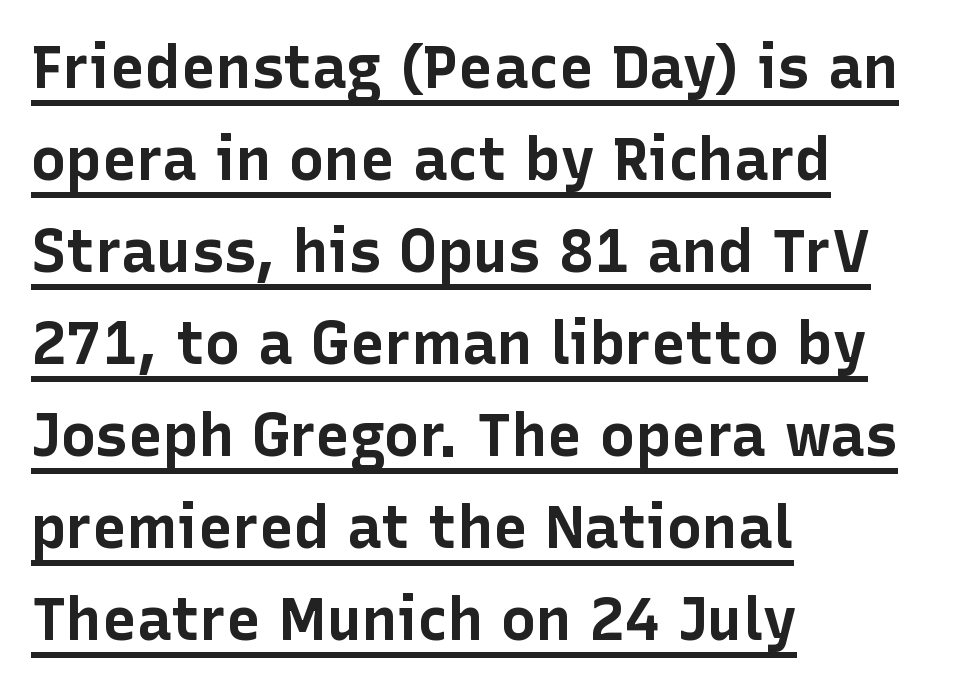
The rendering uses natural spacing where letterforms have individual widths. The letters carry no serifs — their stems end cleanly without finishing strokes. Regular leading. Alignment: flush left. The lettering holds an erect, upright posture throughout. Characters follow at the spacing the type designer built in.
